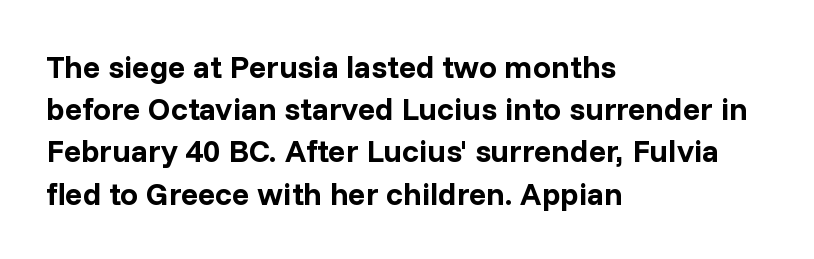
{"serif": "no", "italic": "no", "bold": "yes", "weight": "bold", "width": "normal", "stroke_contrast": "low", "x_height": "medium", "monospaced": "no", "underline": "no", "align": "left", "line_spacing": "normal", "line_spacing_ratio": 1.32, "letter_spacing": "normal", "letter_spacing_em": 0.0, "glyph_px": 32}
